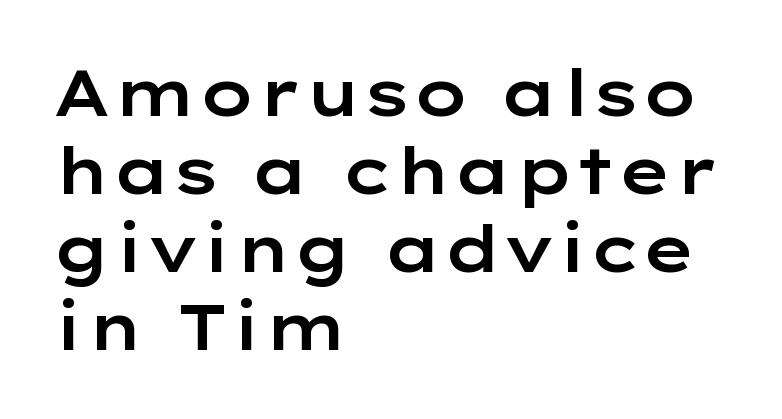
{"serif": "no", "italic": "no", "width": "wide", "stroke_contrast": "low", "x_height": "medium", "monospaced": "no", "underline": "no", "align": "left", "line_spacing_ratio": 1.22, "letter_spacing": "normal", "letter_spacing_em": 0.0, "glyph_px": 64}
